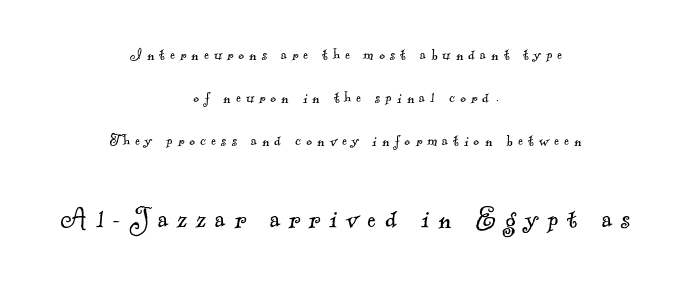
{"serif": "yes", "bold": "no", "weight": "light", "width": "normal", "x_height": "small", "monospaced": "no", "underline": "no", "align": "center", "line_spacing": "loose", "line_spacing_ratio": 2.39, "letter_spacing": "wide", "letter_spacing_em": 0.29, "larger_block": "second", "size_ratio": 1.78, "glyph_px": 32}
